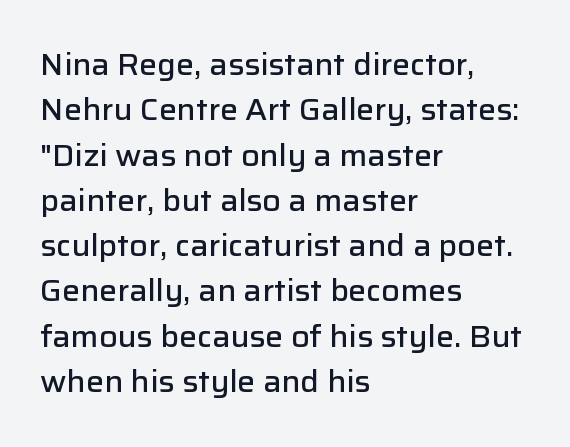
Q: Is the text bold? A: Semi-bold.
Q: Is the text italic (slanted)? A: No, it is upright.
Q: Is the typeface a serif or a sans-serif typeface? A: Sans-serif.
Q: Is the text underlined? A: No.
Q: How is the paragraph aligned? A: Left-aligned.
Q: Is the spacing between letters normal or unusually wide? A: Normal.
Q: Is the spacing between lines tight, normal or loose? A: Normal.
Q: Width (condensed, normal, or wide)? A: Normal.
Q: Stroke contrast? A: Low.
Q: x-height? A: Medium.
Q: Monospaced? A: No.
